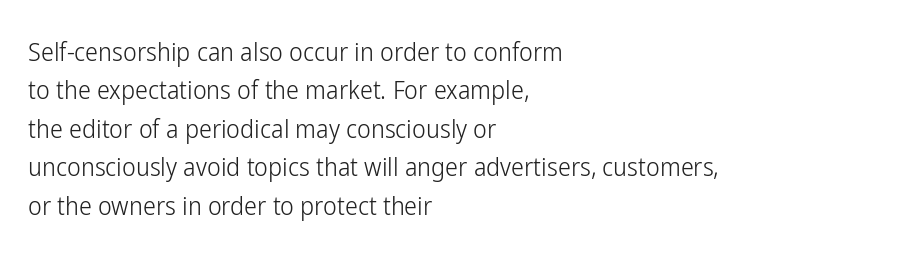
Leftover space on each line is placed entirely after the last word. The font sits on the lighter half of the weight spectrum, regular included. Here the glyphs are tracked normally, forming tight word shapes. Evenly set lines give the paragraph a standard silhouette. The area under the type is left untouched. The letters stand upright; this is a roman face.
